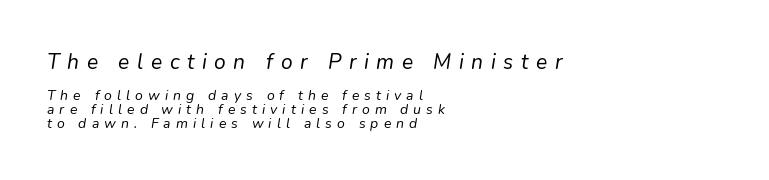
Q: Is the text bold? A: No.
Q: Is the text italic (slanted)? A: Yes, it leans right by about 9 degrees.
Q: Is the text underlined? A: No.
Q: How is the paragraph aligned? A: Left-aligned.
Q: Is the spacing between letters normal or unusually wide? A: Unusually wide.
Q: Is the spacing between lines tight, normal or loose? A: Tight.
Q: Which block of text is set in a larger size, the first (top) or the second (bottom)? A: The first (top) one.
